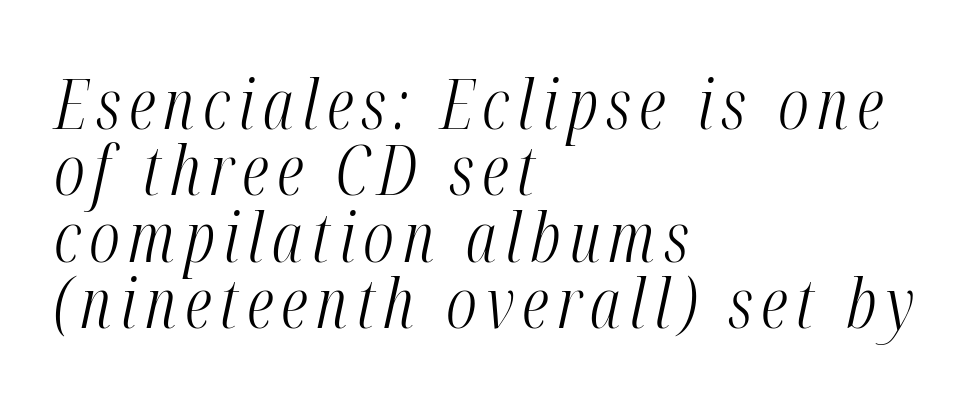
Q: Is the text bold? A: No.
Q: Is the text italic (slanted)? A: Yes, it leans right by about 12 degrees.
Q: Is the text underlined? A: No.
Q: How is the paragraph aligned? A: Left-aligned.
Q: Is the spacing between lines tight, normal or loose? A: Tight.
Q: Width (condensed, normal, or wide)? A: Condensed.
Q: Stroke contrast? A: Medium.
Q: x-height? A: Medium.
Q: Monospaced? A: No.
